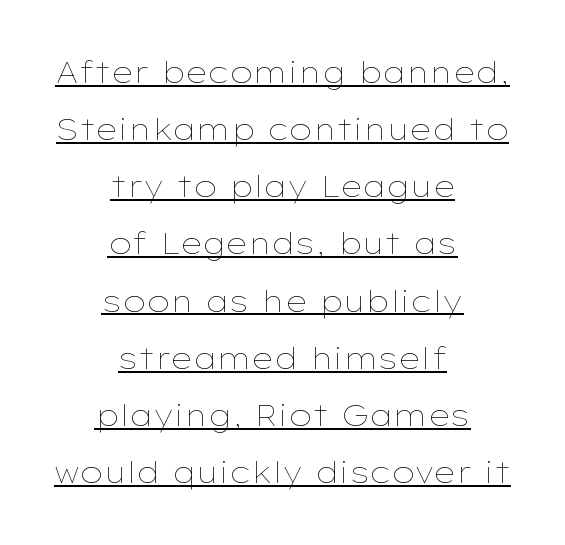
The image shows 29 px thin, wide type, upright; set centered, loose line spacing (1.97x), normal letter spacing, underlined; low stroke contrast and a medium x-height.
